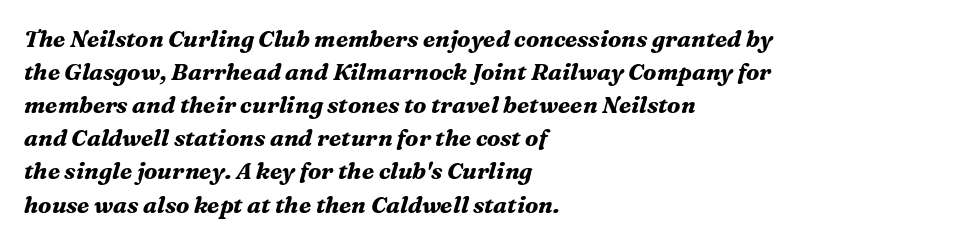
Q: Is the text bold? A: Yes.
Q: Is the text italic (slanted)? A: Yes, it leans right by about 16 degrees.
Q: Is the text underlined? A: No.
Q: How is the paragraph aligned? A: Left-aligned.
Q: Is the spacing between letters normal or unusually wide? A: Normal.
Q: Is the spacing between lines tight, normal or loose? A: Normal.
